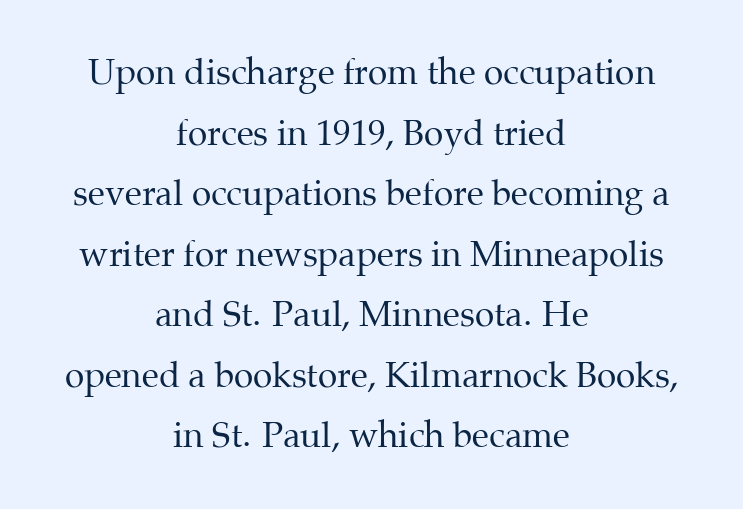
Reading down the block, each line starts at a different indent, mirrored at its end. Each letter keeps its own natural width here, so spacing adapts to shape. No italicization has been applied; the sample stays upright. Honestly, the letter spacing is just normal — you wouldn't notice it. Weight class: somewhere from thin through regular. The space beneath each line is pristine and unruled.
